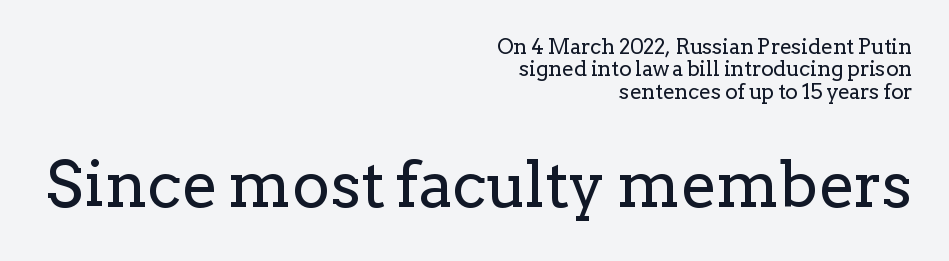
{"serif": "yes", "italic": "no", "bold": "no", "weight": "regular", "width": "normal", "stroke_contrast": "low", "x_height": "medium", "monospaced": "no", "underline": "no", "align": "right", "line_spacing": "tight", "line_spacing_ratio": 1.07, "letter_spacing": "normal", "letter_spacing_em": 0.0, "larger_block": "second", "size_ratio": 3.05, "glyph_px": 64}
